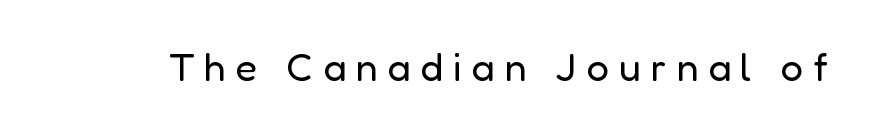
{"serif": "no", "italic": "no", "bold": "no", "weight": "regular", "width": "normal", "stroke_contrast": "low", "x_height": "medium", "monospaced": "no", "underline": "no", "letter_spacing": "wide", "letter_spacing_em": 0.24, "glyph_px": 40}
